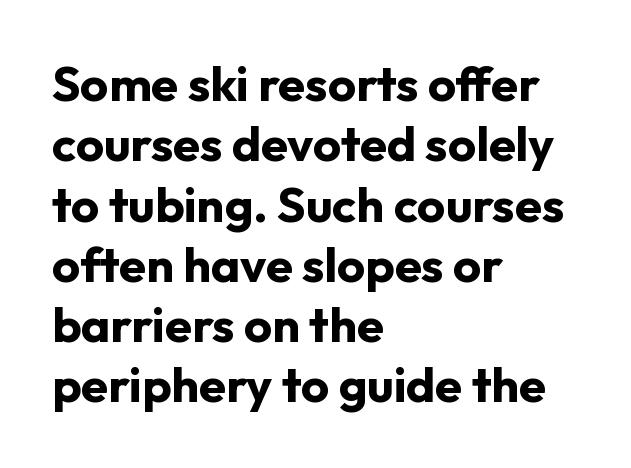
Quick note: underline off. The text was rendered using a sans face with plain stroke endings. Caption: bold face, heavy strokes. Inter-character spacing is left at the font's built-in metrics.
